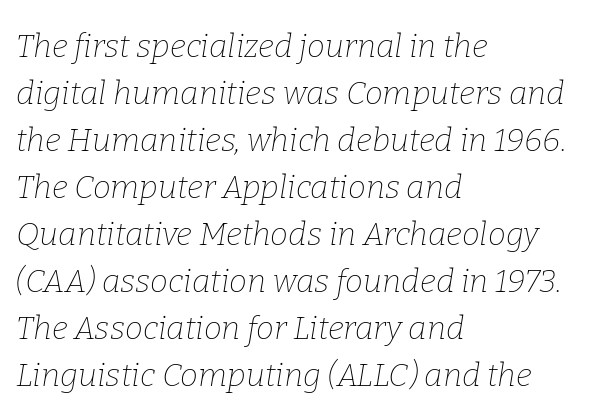
Is this a fixed-width face? No — the glyphs have proportional, varying widths. Summary of weight: not heavy and not bold. Would a proofreader flag this as italicized? Yes. Baseline-to-baseline distance is the conventional proportion of letter height. The typeface chosen for these lines features serifs. Which margin do the lines hug? The left one — the right edge is uneven.
